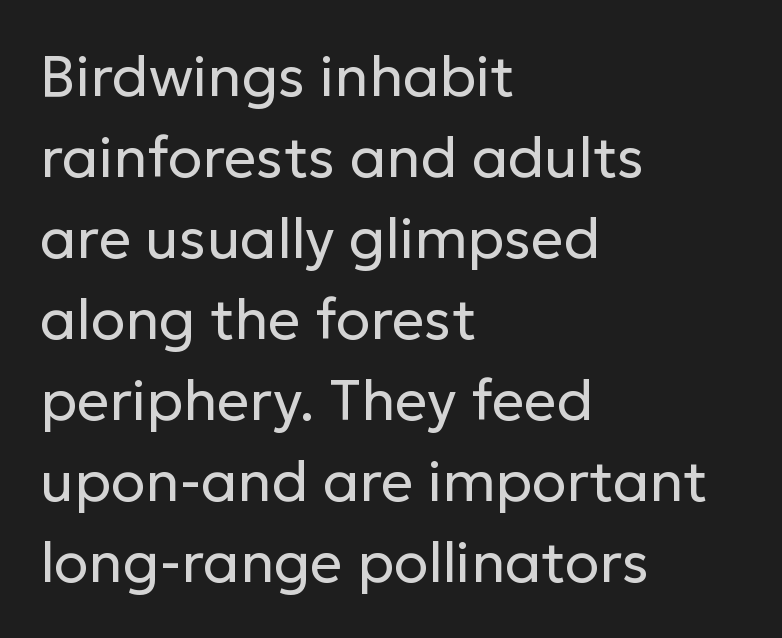
{"serif": "no", "italic": "no", "bold": "no", "weight": "regular", "width": "normal", "stroke_contrast": "low", "x_height": "medium", "monospaced": "no", "underline": "no", "align": "left", "line_spacing": "normal", "line_spacing_ratio": 1.42, "letter_spacing": "normal", "letter_spacing_em": 0.0, "glyph_px": 57}
